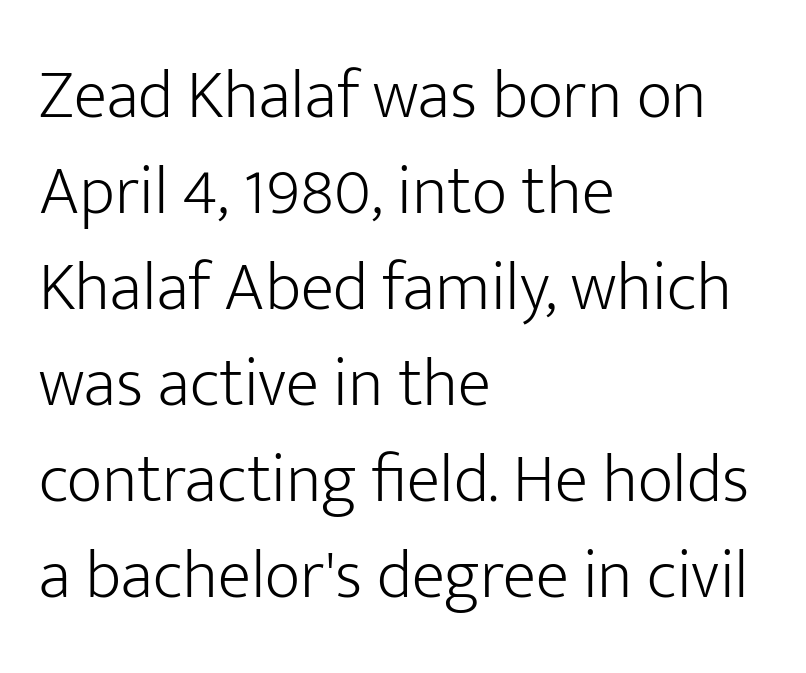
The image shows 69 px light sans-serif type, upright; set left-aligned, normal line spacing (1.39x), normal letter spacing, not underlined; low stroke contrast and a medium x-height.
